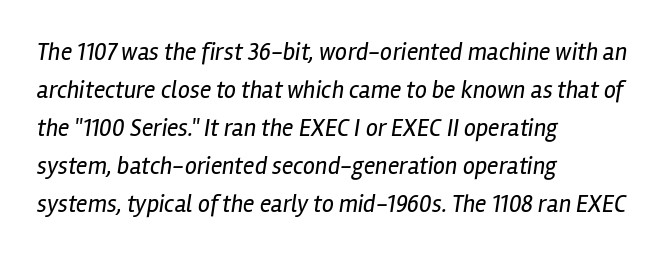
If you measured baseline to baseline, you'd find a middling distance. The weight tops out at a normal text grade. The face used here is rendered with its standard letterfit. A bare baseline throughout the passage.
